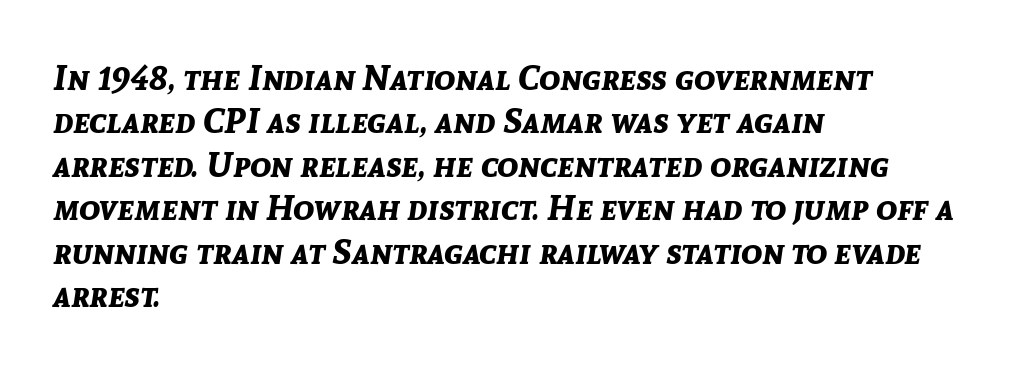
Q: Is the text bold? A: Yes.
Q: Is the text italic (slanted)? A: Yes, it leans right by about 8 degrees.
Q: Is the text underlined? A: No.
Q: How is the paragraph aligned? A: Left-aligned.
Q: Is the spacing between letters normal or unusually wide? A: Normal.
Q: Width (condensed, normal, or wide)? A: Normal.
Q: Stroke contrast? A: Low.
Q: x-height? A: Medium.
Q: Monospaced? A: No.
